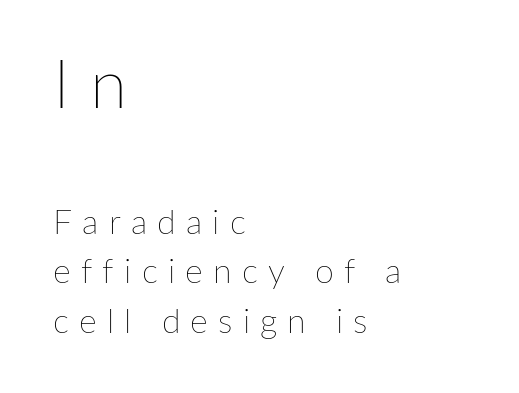
{"italic": "no", "bold": "no", "weight": "thin", "width": "normal", "stroke_contrast": "low", "x_height": "medium", "monospaced": "no", "underline": "no", "align": "left", "line_spacing": "normal", "line_spacing_ratio": 1.45, "letter_spacing": "wide", "letter_spacing_em": 0.3, "larger_block": "first", "size_ratio": 2.0, "glyph_px": 68}
